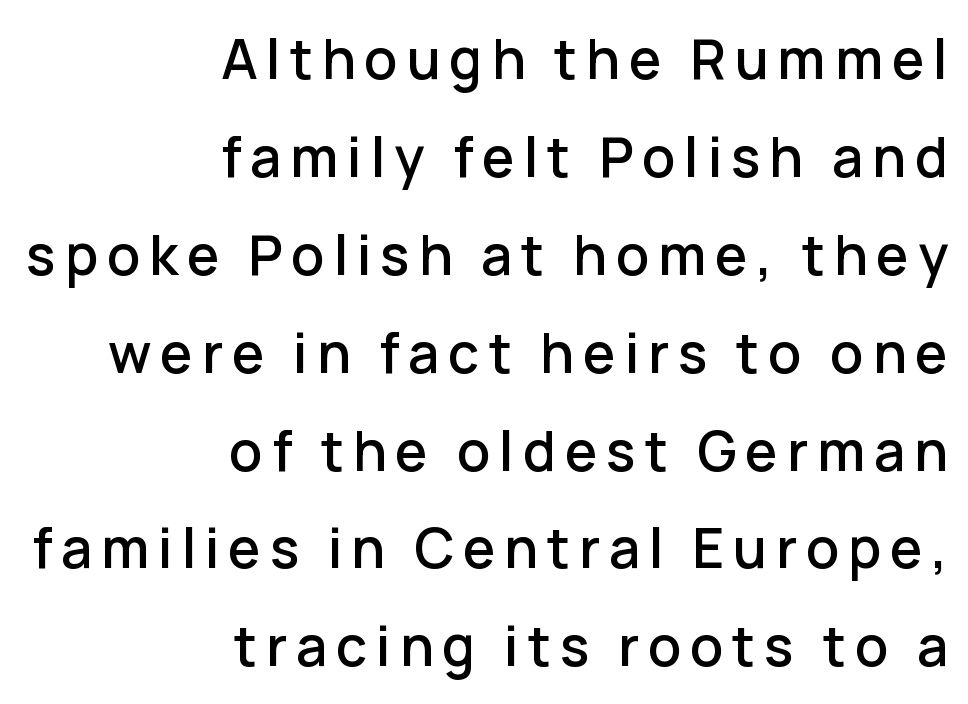
{"serif": "no", "italic": "no", "width": "normal", "stroke_contrast": "low", "x_height": "medium", "monospaced": "no", "underline": "no", "align": "right", "line_spacing_ratio": 1.78, "glyph_px": 55}
